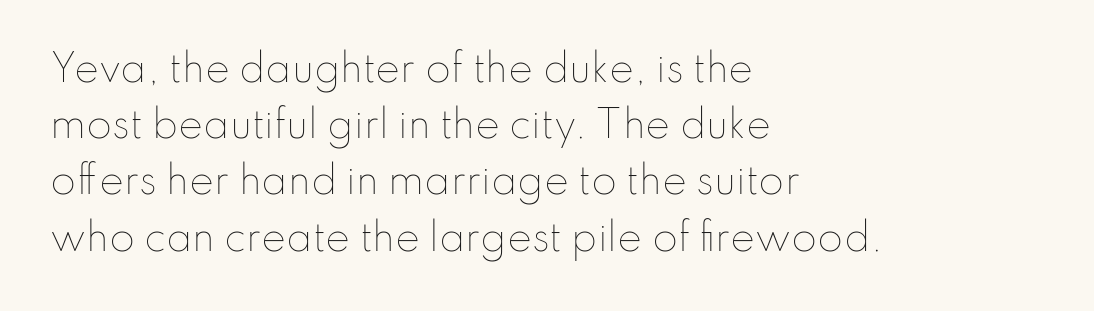
The font's upright variant was chosen for this text. This is not heavy type; no bold has been used. The block of text has a typical density, with ordinary space between rows. This sample has the flowing, uneven cadence of proportional lettering. A classic flush-left, rag-right setting is used for this passage. Descenders are the only things crossing below the line.
